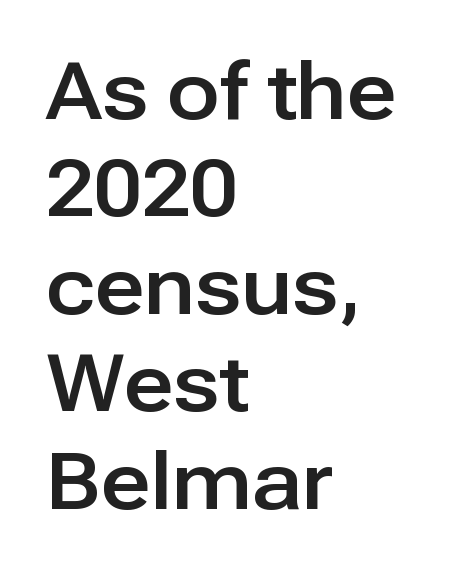
Anything drawn beneath the words? Only blank space. Every row of glyphs begins at an identical x-position on the left. This sample uses plain, unmodified letter spacing. This is roman type, the default non-slanted kind.
